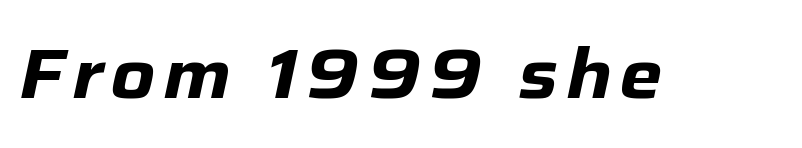
Q: Is the text bold? A: Yes.
Q: Is the text italic (slanted)? A: Yes, it leans right by about 12 degrees.
Q: Is the text underlined? A: No.
Q: Width (condensed, normal, or wide)? A: Normal.
Q: Stroke contrast? A: Low.
Q: x-height? A: Medium.
Q: Monospaced? A: No.
